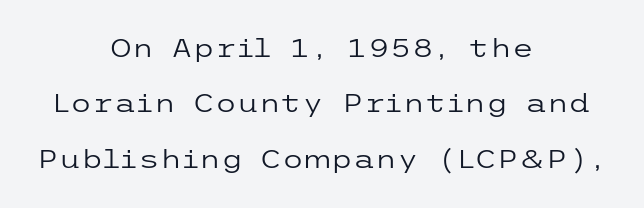
The image shows 25 px text type, upright; set centered, loose line spacing (2.22x), normal letter spacing, not underlined.
